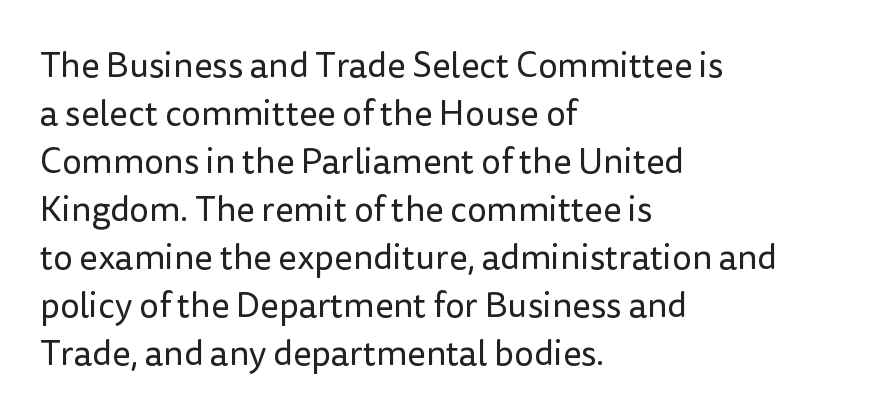
The image shows 35 px regular-weight sans-serif type, upright; set left-aligned, normal line spacing (1.37x), normal letter spacing, not underlined; low stroke contrast and a medium x-height.
